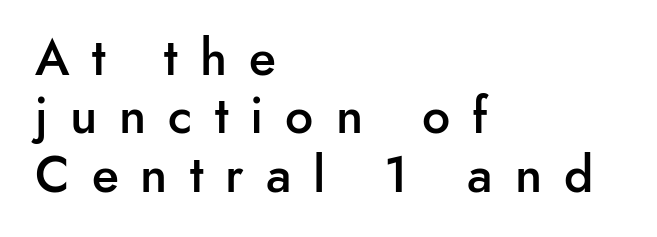
The image shows 50 px semibold sans-serif type, upright; set left-aligned, line spacing 1.17x, unusually wide letter spacing (+0.44 em), not underlined; low stroke contrast and a small x-height.
